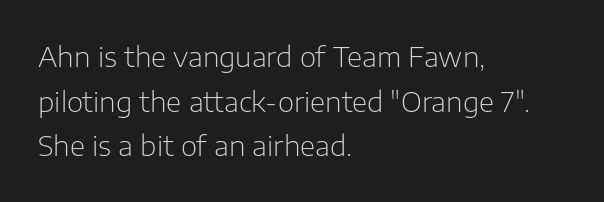
{"serif": "no", "italic": "no", "bold": "no", "weight": "light", "width": "normal", "stroke_contrast": "low", "x_height": "medium", "monospaced": "no", "underline": "no", "align": "left", "line_spacing": "normal", "line_spacing_ratio": 1.59, "letter_spacing": "normal", "letter_spacing_em": 0.0, "glyph_px": 28}
